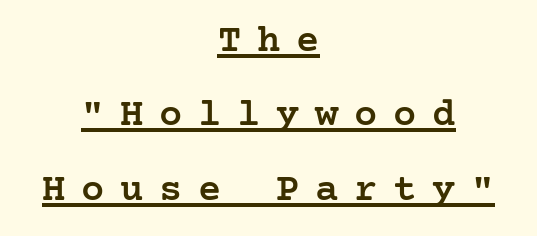
The image shows 39 px semibold serif type, upright; set centered, loose line spacing (1.91x), unusually wide letter spacing (+0.4 em), underlined; low stroke contrast and a medium x-height.
